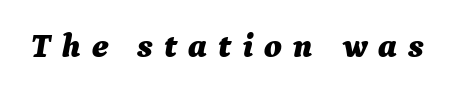
Q: Is the text bold? A: Yes.
Q: Is the text italic (slanted)? A: Yes, it leans right by about 9 degrees.
Q: Is the text underlined? A: No.
Q: Is the spacing between letters normal or unusually wide? A: Unusually wide.
Q: Width (condensed, normal, or wide)? A: Normal.
Q: Stroke contrast? A: Medium.
Q: x-height? A: Medium.
Q: Monospaced? A: No.
